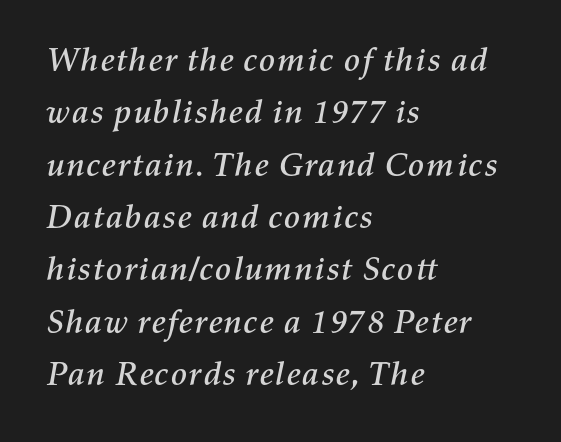
Q: Is the text italic (slanted)? A: Yes, it leans right by about 11 degrees.
Q: Is the text underlined? A: No.
Q: How is the paragraph aligned? A: Left-aligned.
Q: Is the spacing between letters normal or unusually wide? A: Normal.
Q: Is the spacing between lines tight, normal or loose? A: Normal.
Q: Width (condensed, normal, or wide)? A: Normal.
Q: Stroke contrast? A: Medium.
Q: x-height? A: Medium.
Q: Monospaced? A: No.
